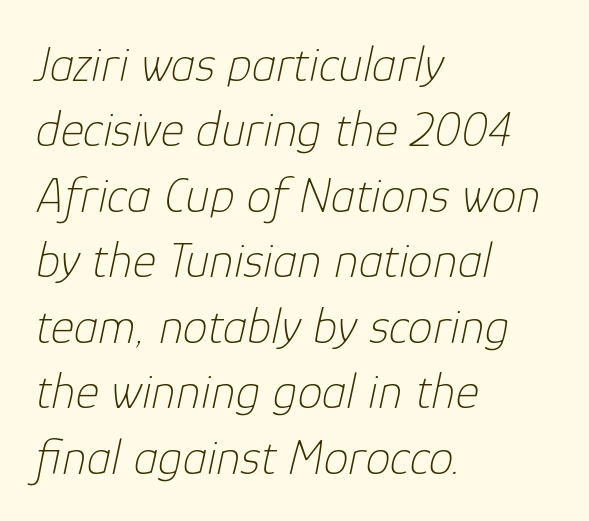
Q: Is the text bold? A: No.
Q: Is the text italic (slanted)? A: Yes, it leans right by about 12 degrees.
Q: Is the text underlined? A: No.
Q: How is the paragraph aligned? A: Left-aligned.
Q: Is the spacing between letters normal or unusually wide? A: Normal.
Q: Is the spacing between lines tight, normal or loose? A: Normal.
Q: Width (condensed, normal, or wide)? A: Normal.
Q: Stroke contrast? A: Low.
Q: x-height? A: Medium.
Q: Monospaced? A: No.
